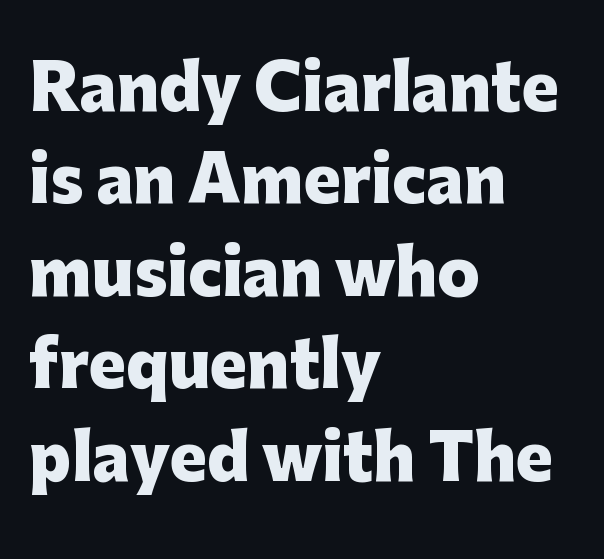
{"serif": "no", "italic": "no", "bold": "yes", "weight": "heavy", "width": "normal", "stroke_contrast": "low", "x_height": "medium", "monospaced": "no", "underline": "no", "align": "left", "line_spacing": "normal", "line_spacing_ratio": 1.49, "letter_spacing": "normal", "letter_spacing_em": 0.0, "glyph_px": 62}
